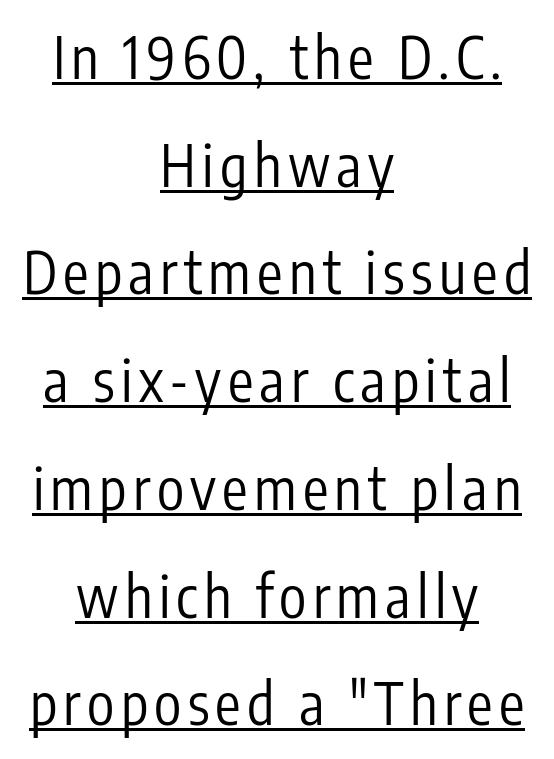
The image shows 57 px regular-weight, condensed sans-serif type, upright; set centered, line spacing 1.89x, underlined; low stroke contrast and a medium x-height.
